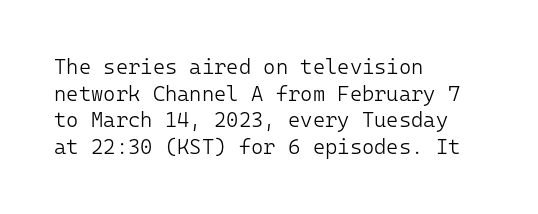
Q: Is the text bold? A: No.
Q: Is the text italic (slanted)? A: No, it is upright.
Q: Is the text underlined? A: No.
Q: How is the paragraph aligned? A: Left-aligned.
Q: Is the spacing between letters normal or unusually wide? A: Normal.
Q: Is the spacing between lines tight, normal or loose? A: Normal.
